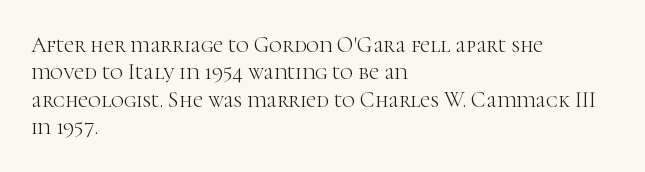
Q: Is the text bold? A: No.
Q: Is the text italic (slanted)? A: No, it is upright.
Q: Is the text underlined? A: No.
Q: How is the paragraph aligned? A: Left-aligned.
Q: Is the spacing between letters normal or unusually wide? A: Normal.
